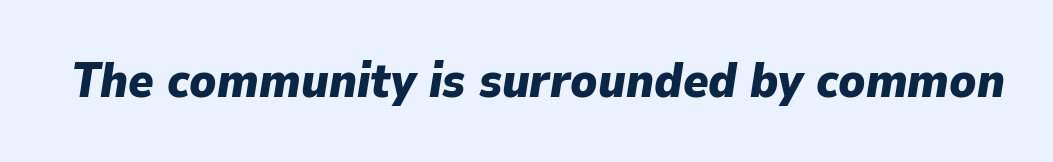
{"italic": "yes", "lean": "right", "slant_degrees": 9, "bold": "yes", "weight": "heavy", "width": "normal", "stroke_contrast": "low", "x_height": "medium", "monospaced": "no", "underline": "no", "letter_spacing": "normal", "letter_spacing_em": 0.0, "glyph_px": 48}
